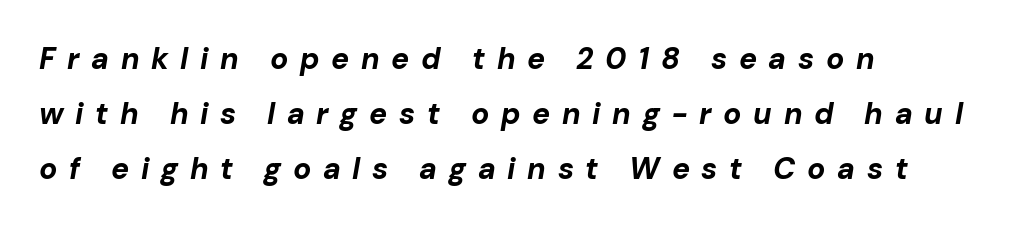
Is the type bold? Yes — the strokes are clearly thick and heavy. Reading down the block, your eye returns to a fixed left position each line. An italicized treatment has been applied to the whole sample. The words here are not underlined. You could not count columns in this text — the font is proportionally spaced.
